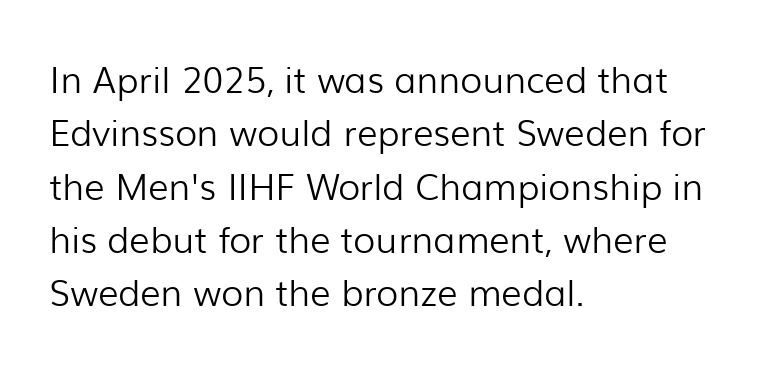
{"serif": "no", "italic": "no", "bold": "no", "weight": "light", "width": "normal", "stroke_contrast": "low", "x_height": "medium", "monospaced": "no", "underline": "no", "align": "left", "line_spacing": "normal", "line_spacing_ratio": 1.48, "letter_spacing": "normal", "letter_spacing_em": 0.0, "glyph_px": 36}
